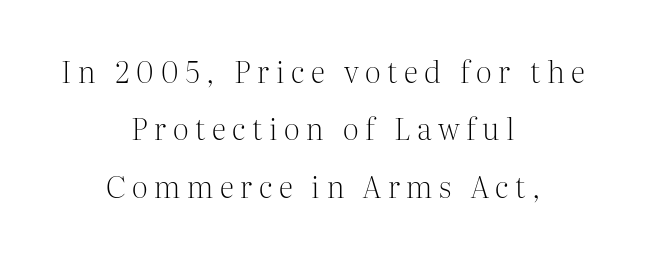
The image shows 30 px light serif type, upright; set centered, loose line spacing (1.91x), unusually wide letter spacing (+0.22 em), not underlined; medium stroke contrast and a medium x-height.
